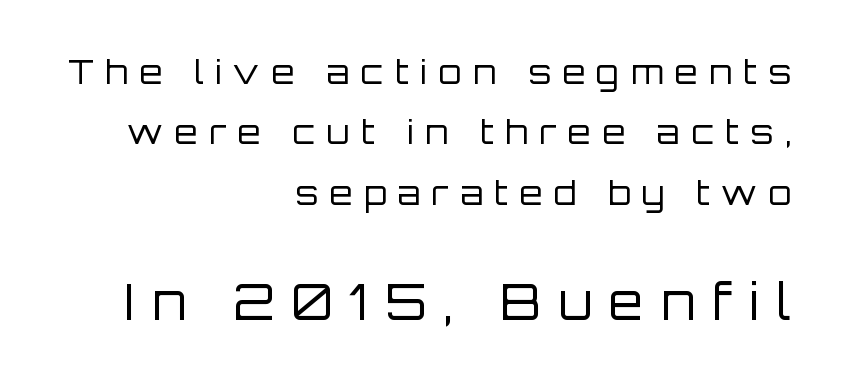
Weight: in the light-to-regular range. A sans-serif font was chosen for this passage. The specimen omits any rule beneath the text block's lines. The paragraph shown leans on its right margin. Nope, not italic — everything's standing straight. Observe the wide spacing: letters keep a clear distance from each other.
